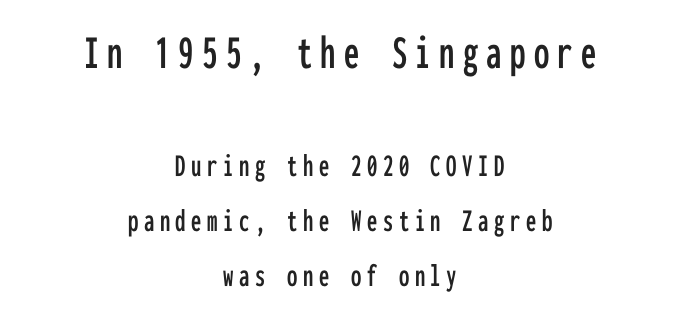
{"serif": "no", "italic": "no", "width": "condensed", "stroke_contrast": "low", "x_height": "medium", "monospaced": "yes", "underline": "no", "align": "center", "line_spacing": "normal", "line_spacing_ratio": 1.68, "larger_block": "first", "size_ratio": 1.48, "glyph_px": 49}
